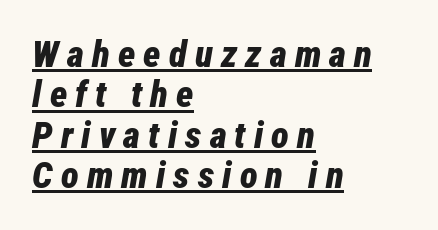
The image shows 37 px bold, condensed type, italic (leaning right); set left-aligned, tight line spacing (1.09x), unusually wide letter spacing (+0.22 em), underlined; low stroke contrast and a medium x-height.
